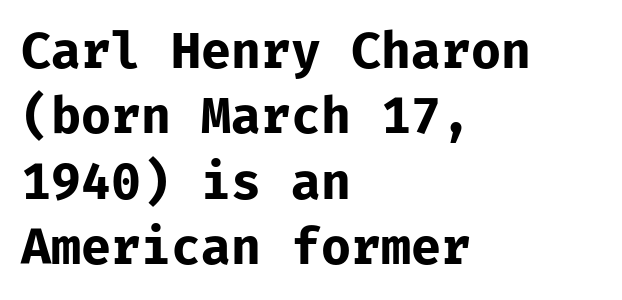
{"serif": "no", "italic": "no", "bold": "yes", "weight": "bold", "width": "normal", "stroke_contrast": "low", "x_height": "medium", "monospaced": "yes", "underline": "no", "align": "left", "line_spacing": "normal", "line_spacing_ratio": 1.31, "letter_spacing": "normal", "letter_spacing_em": 0.0, "glyph_px": 50}
